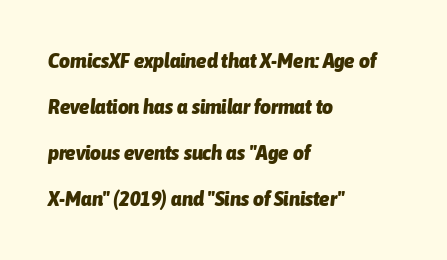
How would I describe the line gaps? Wide and relaxed. The letters sit at their default tracking, neither squeezed nor spread. Is the block centered? No — it sits flush against the left margin. Lines of text with bare space underneath. Pretty heavy lettering here — definitely bold.
